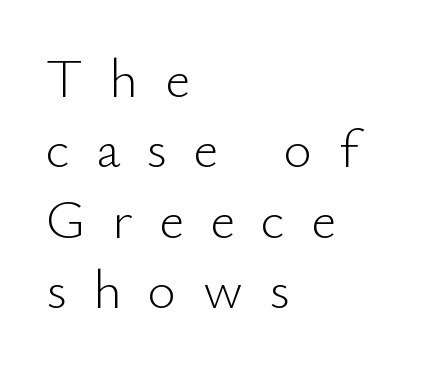
Q: Is the text bold? A: No.
Q: Is the text italic (slanted)? A: No, it is upright.
Q: Is the typeface a serif or a sans-serif typeface? A: Sans-serif.
Q: Is the text underlined? A: No.
Q: How is the paragraph aligned? A: Left-aligned.
Q: Is the spacing between letters normal or unusually wide? A: Unusually wide.
Q: Is the spacing between lines tight, normal or loose? A: Normal.
Q: Width (condensed, normal, or wide)? A: Normal.
Q: Stroke contrast? A: Low.
Q: x-height? A: Small.
Q: Monospaced? A: No.
